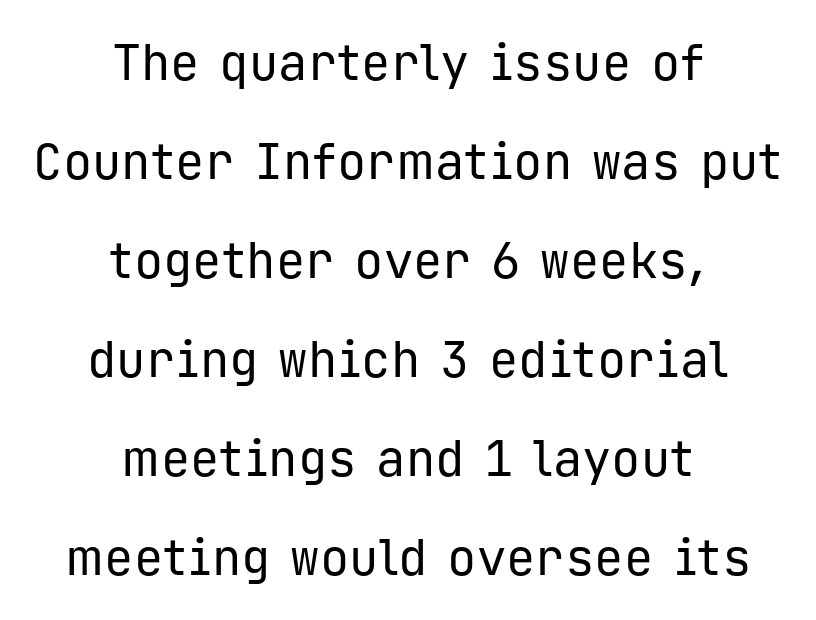
The image shows 49 px regular-weight sans-serif type, upright, monospaced; set centered, loose line spacing (2.02x), normal letter spacing, not underlined; low stroke contrast and a medium x-height.
